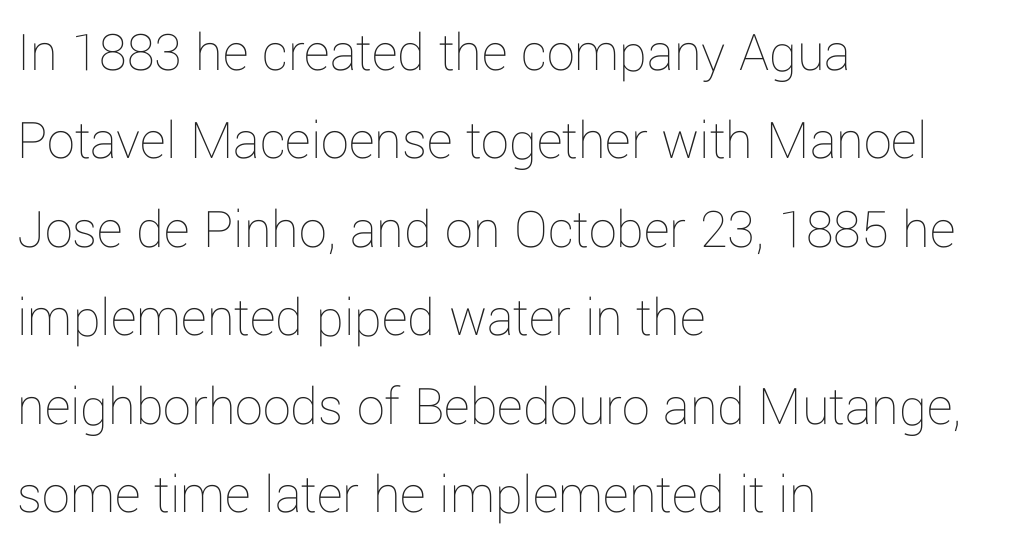
Nobody touched the tracking dial on this one. The rendering uses natural spacing where letterforms have individual widths. Letters have the restrained weight of plain body copy at most. A bare baseline throughout the passage.
